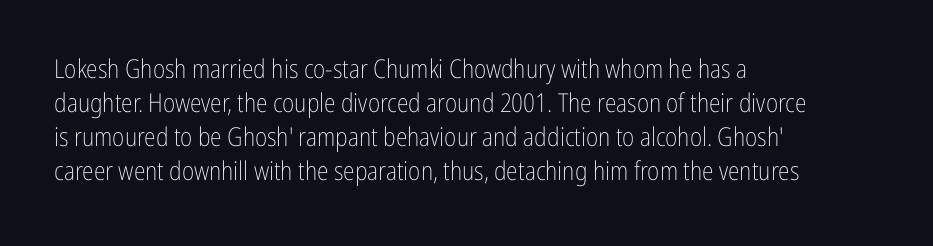
Descenders are the only things crossing below the line. All the whitespace from short lines collects on the right. Characters remain perfectly vertical along every line. The letters sit at their default tracking, neither squeezed nor spread.
